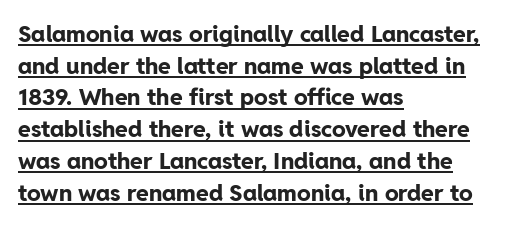
The image shows 23 px bold type, upright; set left-aligned, normal line spacing (1.38x), normal letter spacing, underlined.
